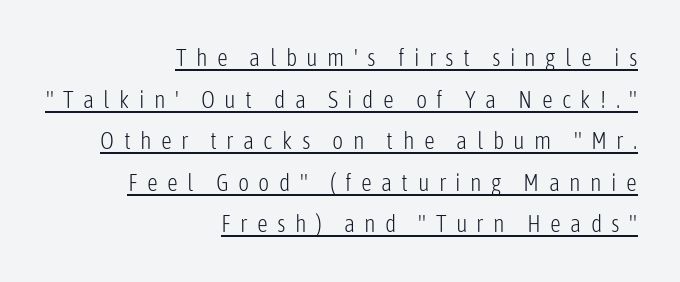
Quick note: not italic, upright. Honestly, the underline is the first thing you notice here. The passage shown has open, widely tracked lettering throughout. A quiet, ordinary-to-light weight characterises the typeface.
